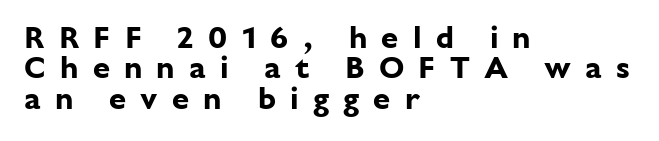
Q: Is the text bold? A: Yes.
Q: Is the text italic (slanted)? A: No, it is upright.
Q: Is the typeface a serif or a sans-serif typeface? A: Sans-serif.
Q: Is the text underlined? A: No.
Q: How is the paragraph aligned? A: Left-aligned.
Q: Is the spacing between letters normal or unusually wide? A: Unusually wide.
Q: Is the spacing between lines tight, normal or loose? A: Tight.
Q: Width (condensed, normal, or wide)? A: Normal.
Q: Stroke contrast? A: Low.
Q: x-height? A: Medium.
Q: Monospaced? A: No.
